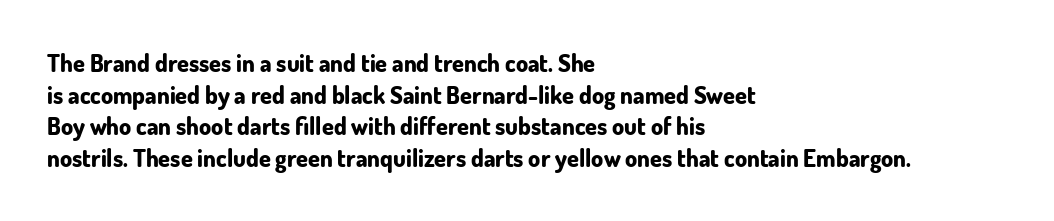
{"italic": "no", "bold": "yes", "underline": "no", "align": "left", "line_spacing": "normal", "line_spacing_ratio": 1.32, "letter_spacing": "normal", "letter_spacing_em": 0.0, "glyph_px": 24}
